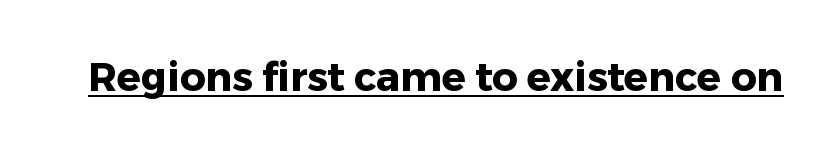
The passage shown is typed in a proportional face where columns would drift. Notice how a bar underscores the lettering throughout. It's the straight-up-and-down kind of type. The typesetting leans heavy: a genuine bold.
